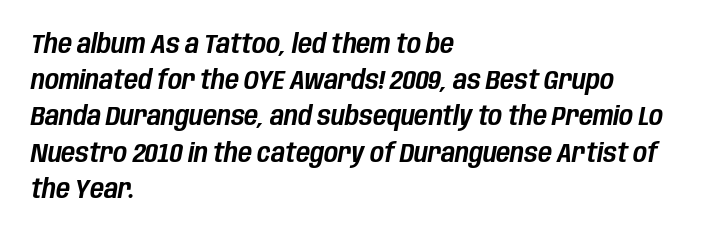
The image shows 27 px text type, italic (leaning right); set left-aligned, normal line spacing (1.34x), normal letter spacing, not underlined.
